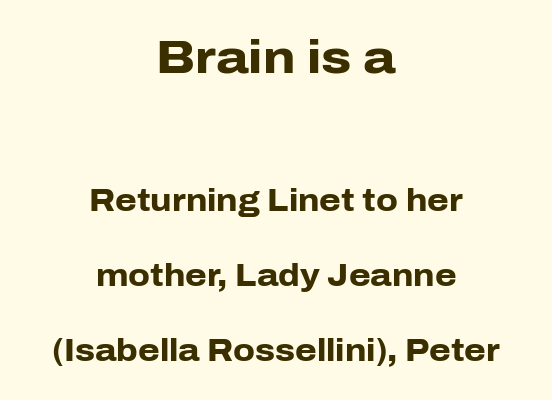
Q: Is the text bold? A: Yes.
Q: Is the text italic (slanted)? A: No, it is upright.
Q: Is the typeface a serif or a sans-serif typeface? A: Sans-serif.
Q: Is the text underlined? A: No.
Q: How is the paragraph aligned? A: Centered.
Q: Is the spacing between letters normal or unusually wide? A: Normal.
Q: Is the spacing between lines tight, normal or loose? A: Loose.
Q: Which block of text is set in a larger size, the first (top) or the second (bottom)? A: The first (top) one.
Q: Width (condensed, normal, or wide)? A: Normal.
Q: Stroke contrast? A: Low.
Q: x-height? A: Medium.
Q: Monospaced? A: No.
